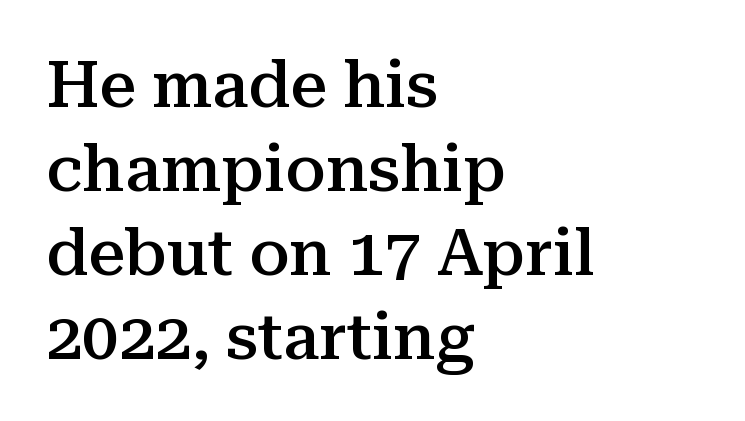
The image shows 65 px semibold serif type, upright; set left-aligned, normal line spacing (1.29x), normal letter spacing, not underlined; medium stroke contrast and a medium x-height.
